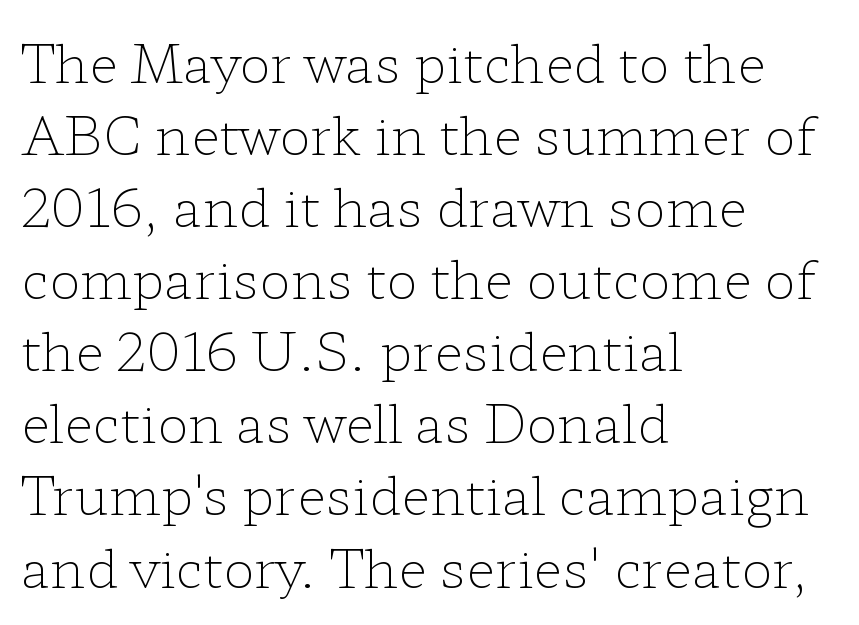
A typesetter would label this face a serif. The ragged edge is on the right, which tells us the setting is flush left. Tall strokes in this sample are plumb rather than angled. The foot of each line stays bare and open. Each letter keeps its own natural width here, so spacing adapts to shape. The gaps between neighbouring characters are ordinary and unremarkable.
